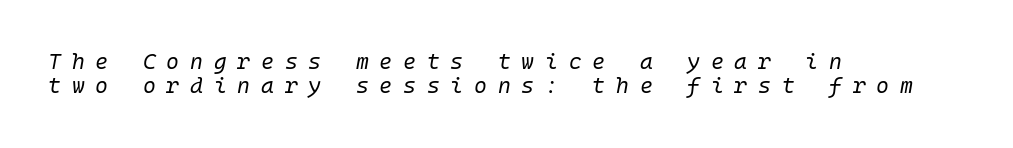
{"italic": "yes", "lean": "right", "slant_degrees": 10, "bold": "no", "underline": "no", "align": "left", "line_spacing": "tight", "line_spacing_ratio": 1.11, "letter_spacing": "wide", "letter_spacing_em": 0.49, "glyph_px": 22}
